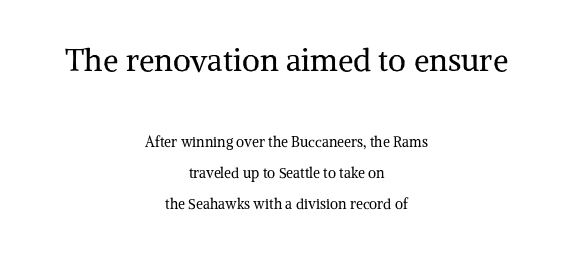
Q: Is the text bold? A: No.
Q: Is the text italic (slanted)? A: No, it is upright.
Q: Is the typeface a serif or a sans-serif typeface? A: Serif.
Q: Is the text underlined? A: No.
Q: How is the paragraph aligned? A: Centered.
Q: Is the spacing between letters normal or unusually wide? A: Normal.
Q: Is the spacing between lines tight, normal or loose? A: Loose.
Q: Which block of text is set in a larger size, the first (top) or the second (bottom)? A: The first (top) one.
Q: Width (condensed, normal, or wide)? A: Normal.
Q: Stroke contrast? A: Medium.
Q: x-height? A: Medium.
Q: Monospaced? A: No.
